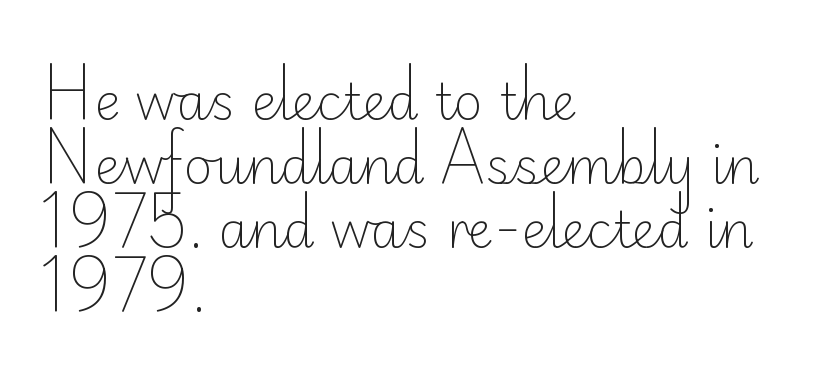
Q: Is the text bold? A: No.
Q: Is the text italic (slanted)? A: No, it is upright.
Q: Is the typeface a serif or a sans-serif typeface? A: Sans-serif.
Q: Is the text underlined? A: No.
Q: How is the paragraph aligned? A: Left-aligned.
Q: Is the spacing between letters normal or unusually wide? A: Normal.
Q: Is the spacing between lines tight, normal or loose? A: Normal.
Q: Width (condensed, normal, or wide)? A: Normal.
Q: Stroke contrast? A: Low.
Q: x-height? A: Small.
Q: Monospaced? A: No.
